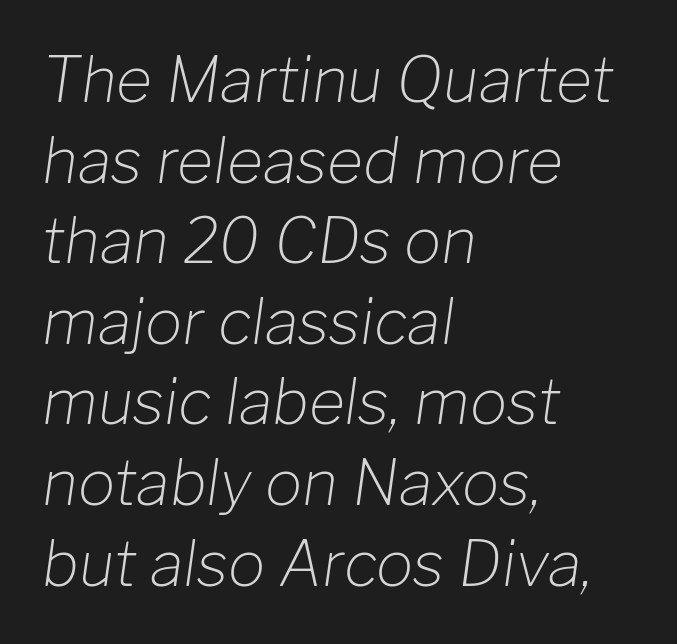
{"italic": "yes", "lean": "right", "slant_degrees": 8, "bold": "no", "weight": "light", "width": "normal", "stroke_contrast": "low", "x_height": "medium", "monospaced": "no", "underline": "no", "align": "left", "line_spacing": "normal", "line_spacing_ratio": 1.3, "letter_spacing": "normal", "letter_spacing_em": 0.0, "glyph_px": 62}
